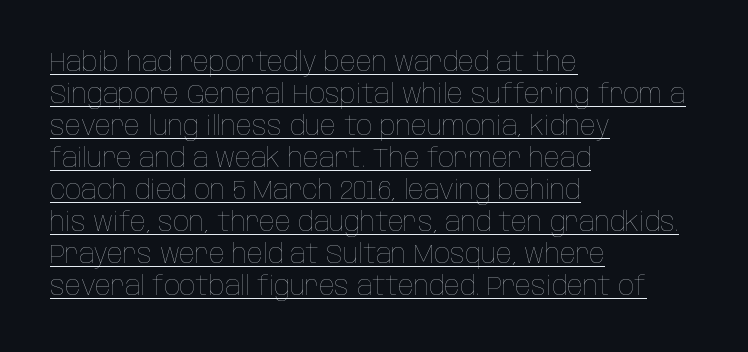
The specimen includes a rule beneath the text block's lines. Horizontally, the lines are justified to the leading edge only. How are the letters spaced? Ordinarily, with no added tracking. Letters have the restrained weight of plain body copy at most.
